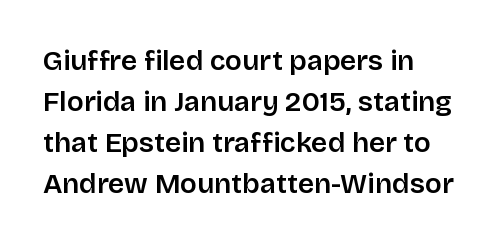
{"serif": "no", "italic": "no", "width": "normal", "stroke_contrast": "low", "x_height": "large", "monospaced": "no", "underline": "no", "align": "left", "line_spacing": "normal", "line_spacing_ratio": 1.46, "letter_spacing": "normal", "letter_spacing_em": 0.0, "glyph_px": 28}
